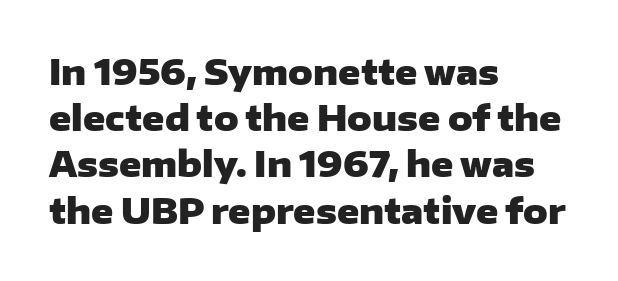
Caption: multi-line text, flush left, ragged right. Nothing unusual about the tracking: characters are spaced as the font intends. Posture: vertical. Only glyphs here, with clear space below each row.
